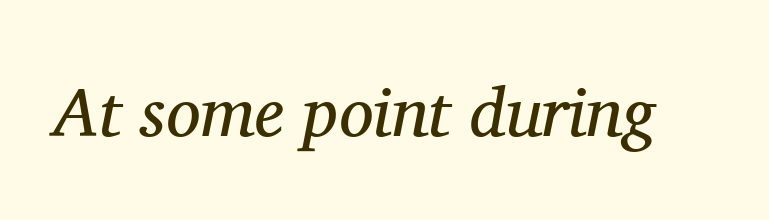
{"serif": "yes", "italic": "yes", "lean": "right", "slant_degrees": 11, "bold": "no", "weight": "regular", "width": "normal", "stroke_contrast": "medium", "x_height": "medium", "monospaced": "no", "underline": "no", "letter_spacing": "normal", "letter_spacing_em": 0.0, "glyph_px": 69}
